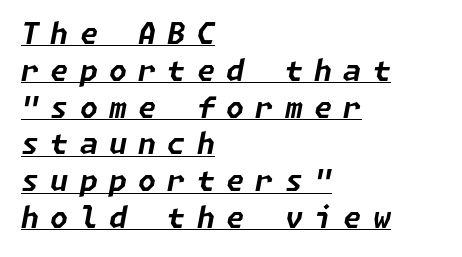
Each word looks stretched out because of the extra space between its letters. These characters rest on top of a visible drawn line. The rendering uses a bold face; every stroke is thick and dark. There's an unmistakable incline to the writing here. What's the leading like? Ordinary, nothing unusual.
